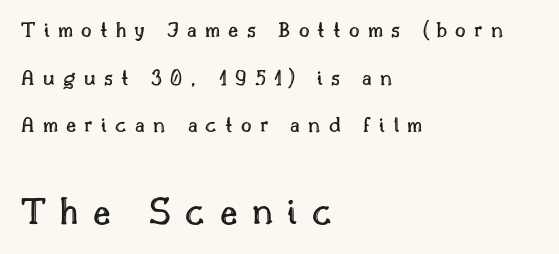
{"italic": "no", "width": "normal", "x_height": "small", "monospaced": "no", "underline": "no", "align": "left", "line_spacing": "loose", "line_spacing_ratio": 2.07, "letter_spacing": "wide", "letter_spacing_em": 0.36, "larger_block": "second", "size_ratio": 1.74, "glyph_px": 40}
